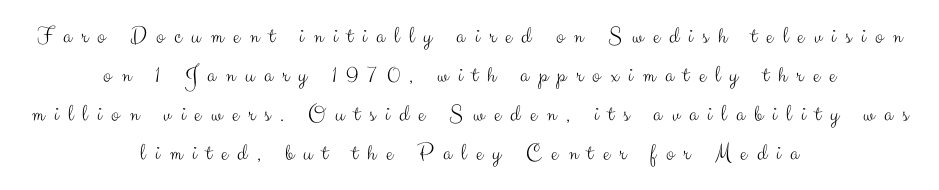
The image shows 24 px text type; set centered, normal line spacing (1.62x), unusually wide letter spacing (+0.4 em), not underlined.
